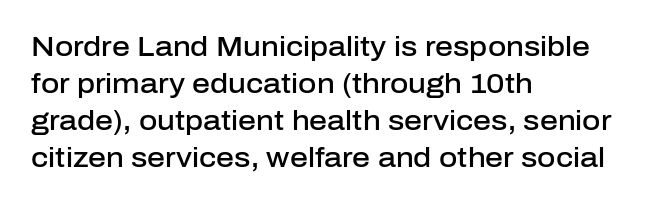
Q: Is the text bold? A: Semi-bold.
Q: Is the text italic (slanted)? A: No, it is upright.
Q: Is the typeface a serif or a sans-serif typeface? A: Sans-serif.
Q: Is the text underlined? A: No.
Q: How is the paragraph aligned? A: Left-aligned.
Q: Is the spacing between letters normal or unusually wide? A: Normal.
Q: Is the spacing between lines tight, normal or loose? A: Normal.
Q: Width (condensed, normal, or wide)? A: Normal.
Q: Stroke contrast? A: Low.
Q: x-height? A: Medium.
Q: Monospaced? A: No.
